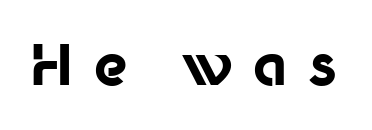
The image shows 56 px bold sans-serif type, upright; set unusually wide letter spacing (+0.36 em), not underlined; low stroke contrast and a medium x-height.
